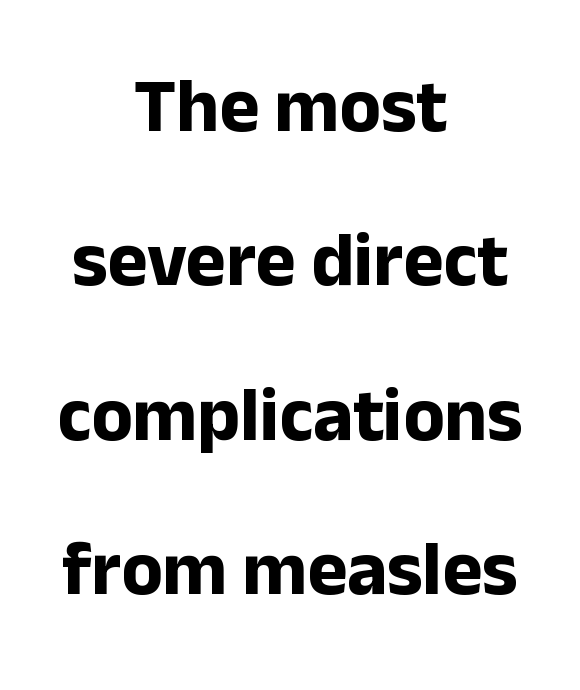
Q: Is the text bold? A: Yes.
Q: Is the text italic (slanted)? A: No, it is upright.
Q: Is the typeface a serif or a sans-serif typeface? A: Sans-serif.
Q: Is the text underlined? A: No.
Q: How is the paragraph aligned? A: Centered.
Q: Is the spacing between letters normal or unusually wide? A: Normal.
Q: Is the spacing between lines tight, normal or loose? A: Loose.
Q: Width (condensed, normal, or wide)? A: Normal.
Q: Stroke contrast? A: Low.
Q: x-height? A: Medium.
Q: Monospaced? A: No.
